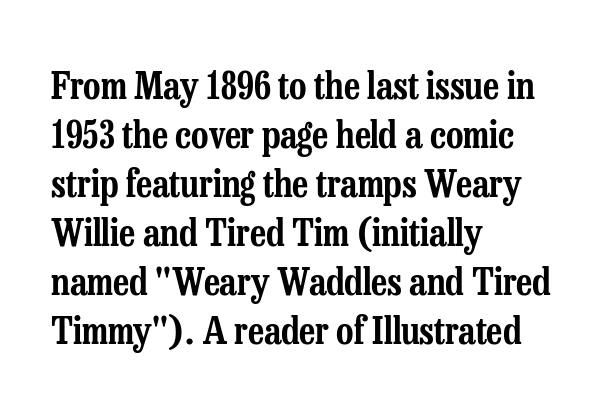
{"serif": "yes", "italic": "no", "width": "condensed", "stroke_contrast": "low", "x_height": "medium", "monospaced": "no", "underline": "no", "align": "left", "line_spacing": "normal", "line_spacing_ratio": 1.29, "letter_spacing": "normal", "letter_spacing_em": 0.0, "glyph_px": 38}
